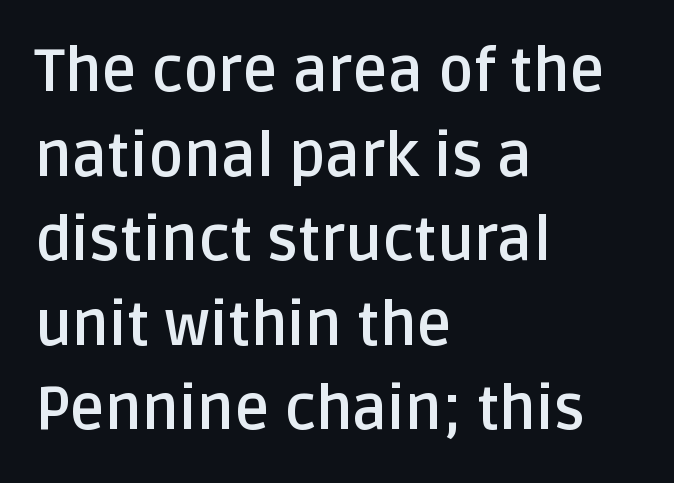
Q: Is the text bold? A: Yes.
Q: Is the text italic (slanted)? A: No, it is upright.
Q: Is the typeface a serif or a sans-serif typeface? A: Sans-serif.
Q: Is the text underlined? A: No.
Q: How is the paragraph aligned? A: Left-aligned.
Q: Is the spacing between letters normal or unusually wide? A: Normal.
Q: Is the spacing between lines tight, normal or loose? A: Normal.
Q: Width (condensed, normal, or wide)? A: Normal.
Q: Stroke contrast? A: Low.
Q: x-height? A: Large.
Q: Monospaced? A: No.
